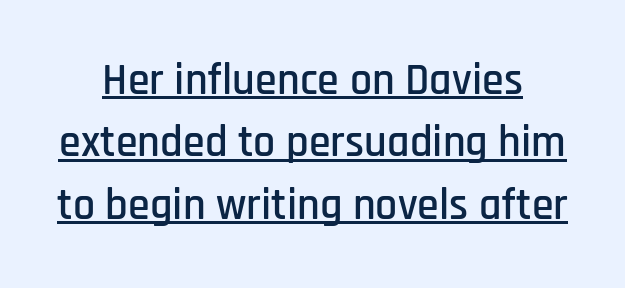
Varying glyph widths throughout — classic text-font behaviour. Neither beginnings nor endings align; midpoints do. The rendering uses the underline text-decoration. Style check: upright.
